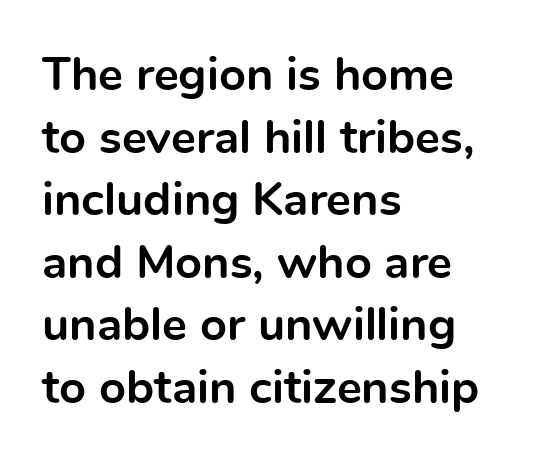
Type without underlining. Nobody touched the tracking dial on this one. No feet cap the strokes, marking this as sans-serif type. Do the characters align in a grid? No, the font is proportional. This block has exactly the height ordinary leading produces. Is there any slant? The stems are plumb.
